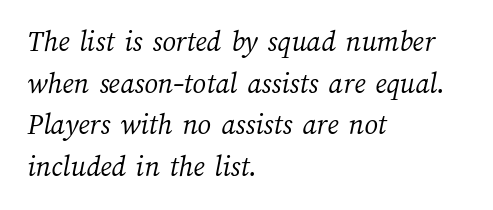
{"bold": "no", "weight": "light", "width": "normal", "stroke_contrast": "medium", "x_height": "medium", "monospaced": "no", "underline": "no", "align": "left", "line_spacing": "normal", "line_spacing_ratio": 1.39, "letter_spacing": "normal", "letter_spacing_em": 0.0, "glyph_px": 30}
